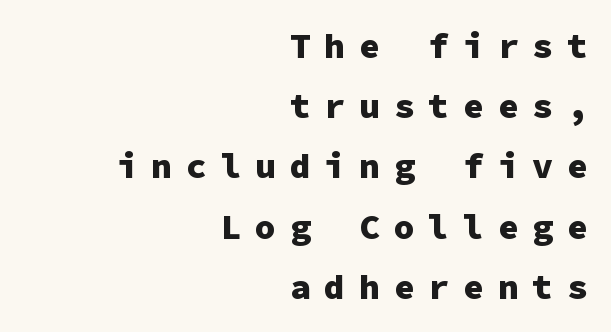
{"serif": "no", "italic": "no", "bold": "yes", "weight": "heavy", "width": "normal", "stroke_contrast": "low", "x_height": "medium", "monospaced": "yes", "underline": "no", "align": "right", "line_spacing_ratio": 1.72, "letter_spacing": "wide", "letter_spacing_em": 0.39, "glyph_px": 35}
